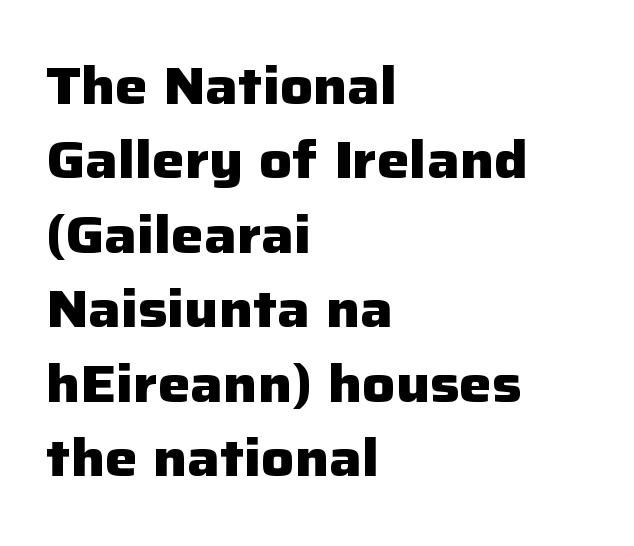
The image shows 51 px heavy sans-serif type, upright; set left-aligned, normal line spacing (1.46x), normal letter spacing, not underlined; low stroke contrast and a medium x-height.
